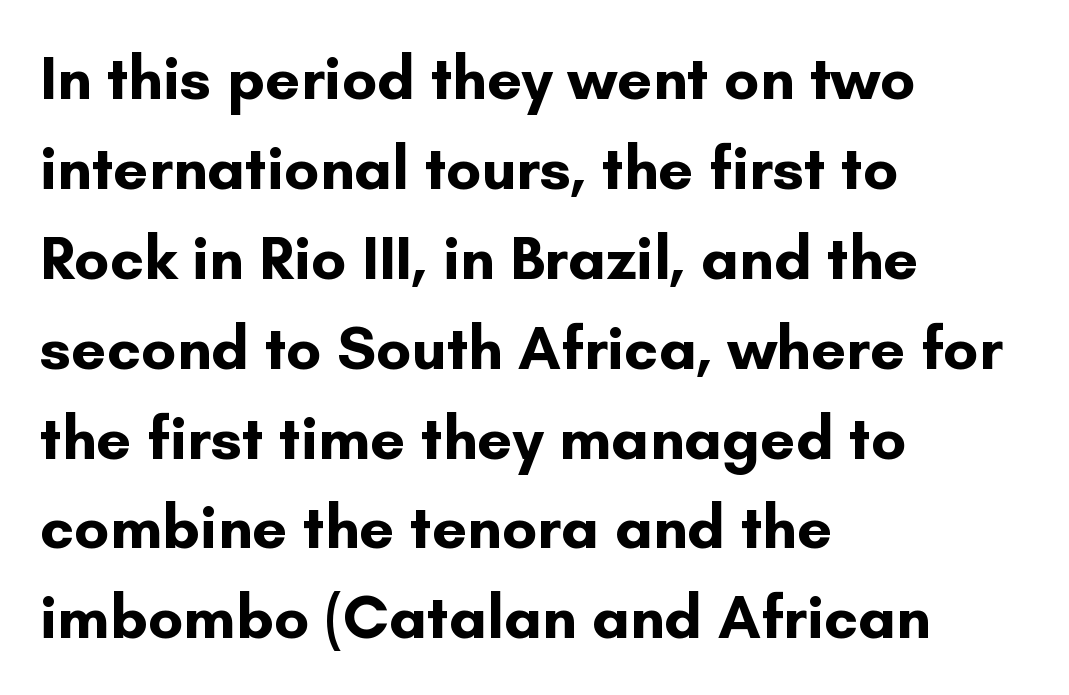
Q: Is the text bold? A: Yes.
Q: Is the text italic (slanted)? A: No, it is upright.
Q: Is the typeface a serif or a sans-serif typeface? A: Sans-serif.
Q: Is the text underlined? A: No.
Q: How is the paragraph aligned? A: Left-aligned.
Q: Is the spacing between letters normal or unusually wide? A: Normal.
Q: Is the spacing between lines tight, normal or loose? A: Normal.
Q: Width (condensed, normal, or wide)? A: Normal.
Q: Stroke contrast? A: Low.
Q: x-height? A: Small.
Q: Monospaced? A: No.
